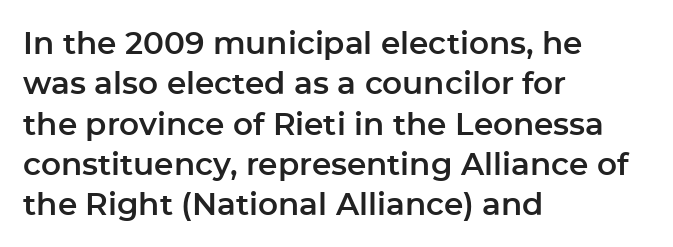
Tracking here is standard; glyphs follow each other at the usual distance. This is the regular roman posture of the typeface. The lines in this sample share a left origin and differ only in where they stop. Think of a printed novel: that variable character pitch is what you see here. The passage shown is typeset with a sans-serif family. In terms of leading, this rendering sits right in the middle.
